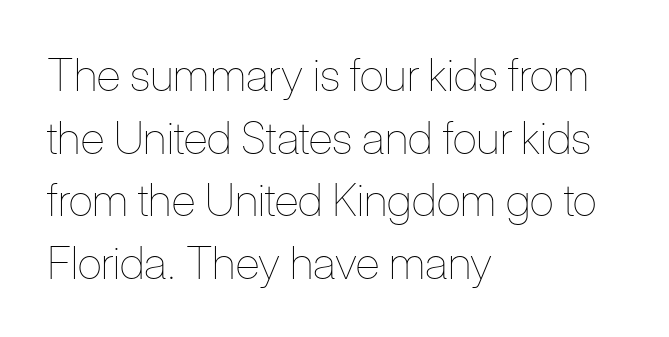
The baseline area is clear. Each letter keeps its own natural width here, so spacing adapts to shape. No extra tracking has been applied to these lines. Posture: vertical. Line starts are locked; line ends wander. A light-to-regular cut is what we see here.
